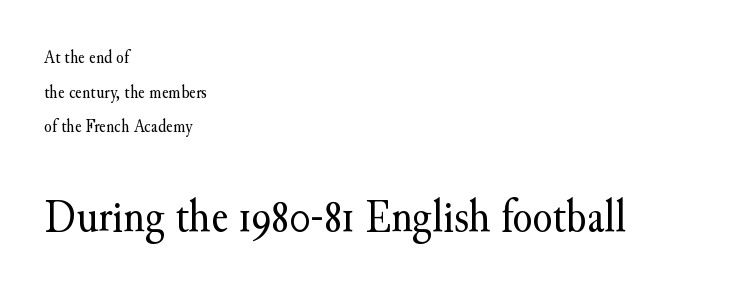
Q: Is the text bold? A: No.
Q: Is the text italic (slanted)? A: No, it is upright.
Q: Is the typeface a serif or a sans-serif typeface? A: Serif.
Q: Is the text underlined? A: No.
Q: How is the paragraph aligned? A: Left-aligned.
Q: Is the spacing between letters normal or unusually wide? A: Normal.
Q: Is the spacing between lines tight, normal or loose? A: Loose.
Q: Which block of text is set in a larger size, the first (top) or the second (bottom)? A: The second (bottom) one.
Q: Width (condensed, normal, or wide)? A: Normal.
Q: Stroke contrast? A: Medium.
Q: x-height? A: Small.
Q: Monospaced? A: No.
